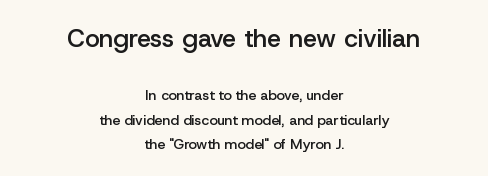
{"italic": "no", "bold": "semi", "underline": "no", "align": "center", "line_spacing_ratio": 1.76, "letter_spacing": "normal", "letter_spacing_em": 0.0, "larger_block": "first", "size_ratio": 1.79, "glyph_px": 25}
